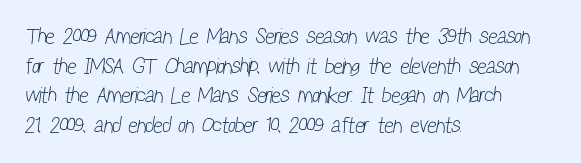
The image shows 22 px text type; set left-aligned, normal line spacing (1.35x), normal letter spacing, not underlined.
